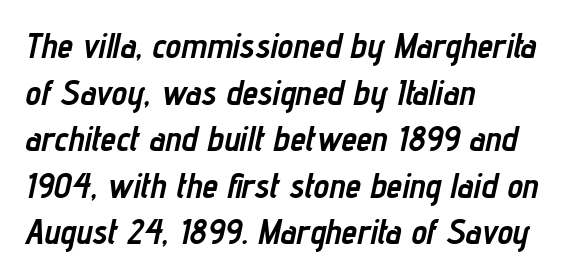
Leading: standard. These words are printed bold, with thick strokes throughout. Note the varied advance widths — an 'i' is clearly narrower than an 'm'. Observe the lean: these are italic letterforms. In terms of letterspacing, this is plain default setting.
